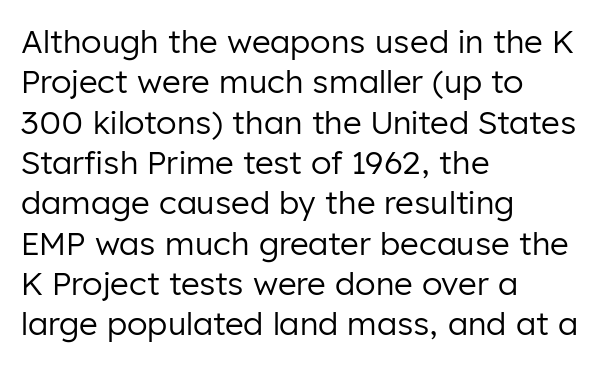
The image shows 32 px regular-weight sans-serif type, upright; set left-aligned, normal line spacing (1.26x), normal letter spacing, not underlined; low stroke contrast and a medium x-height.
